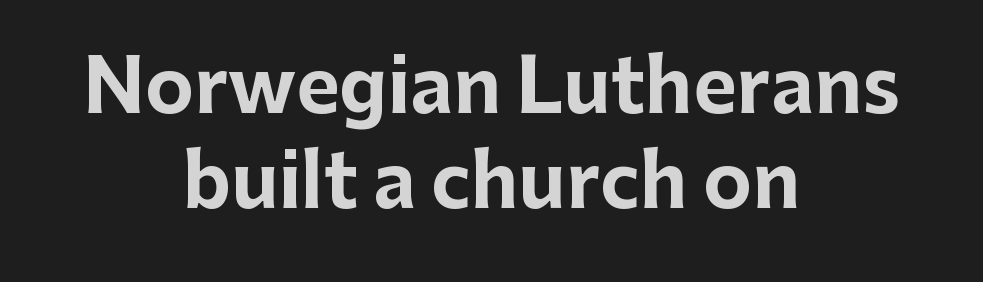
{"serif": "no", "italic": "no", "bold": "yes", "weight": "bold", "width": "normal", "stroke_contrast": "low", "x_height": "medium", "monospaced": "no", "underline": "no", "align": "center", "line_spacing": "normal", "line_spacing_ratio": 1.29, "letter_spacing": "normal", "letter_spacing_em": 0.0, "glyph_px": 74}
